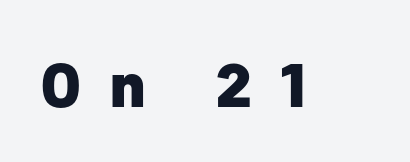
The image shows 61 px heavy sans-serif type, upright; set unusually wide letter spacing (+0.48 em), not underlined; low stroke contrast and a medium x-height.
